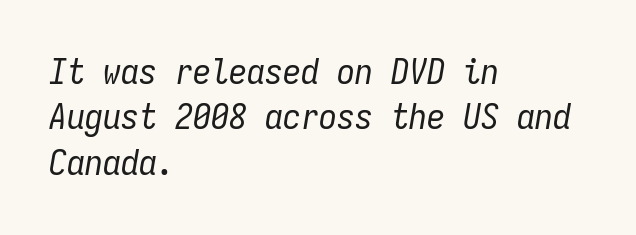
The image shows 36 px regular-weight, condensed type, italic (leaning right), monospaced; set left-aligned, normal line spacing (1.26x), normal letter spacing, not underlined; low stroke contrast and a medium x-height.
